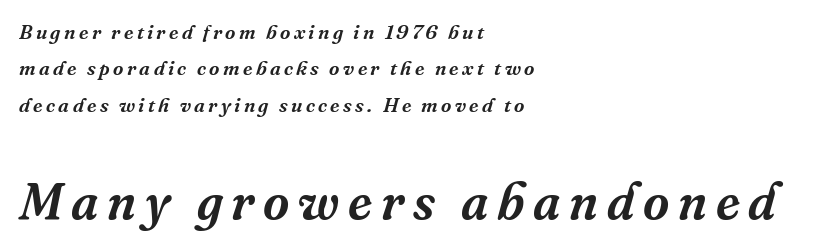
{"serif": "yes", "italic": "yes", "lean": "right", "slant_degrees": 16, "width": "normal", "stroke_contrast": "medium", "x_height": "medium", "monospaced": "no", "underline": "no", "align": "left", "line_spacing_ratio": 1.82, "larger_block": "second", "size_ratio": 2.55, "glyph_px": 51}
